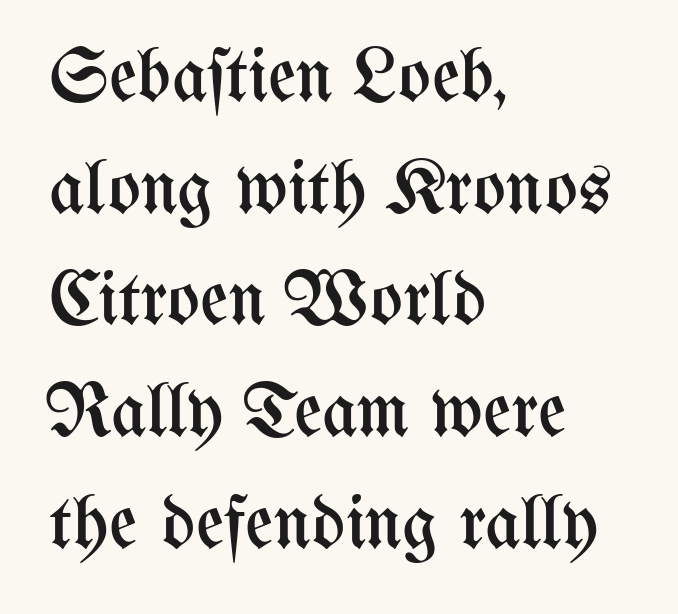
Nobody touched the tracking dial on this one. Looks like regular typesetting: each glyph gets only the width it needs. The rows are spaced the way most documents space them. These lines stack with their left ends in a neat column. These glyphs show unthickened strokes, regular width or finer. The space directly below the letters is spotless.
